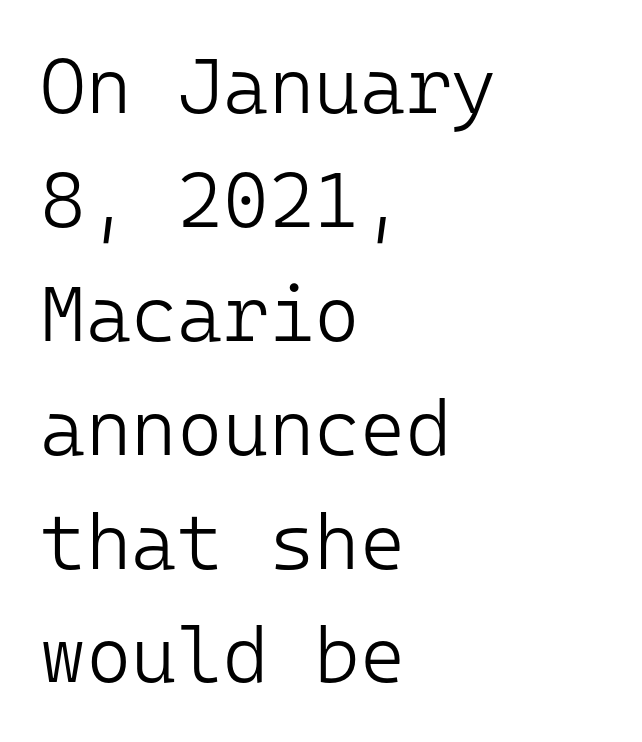
Nothing unusual about the tracking: characters are spaced as the font intends. Unlike a traditional serif, this face leaves its strokes unadorned. The font sits on the lighter half of the weight spectrum, regular included. Just letters on the line, the space beneath them empty.
